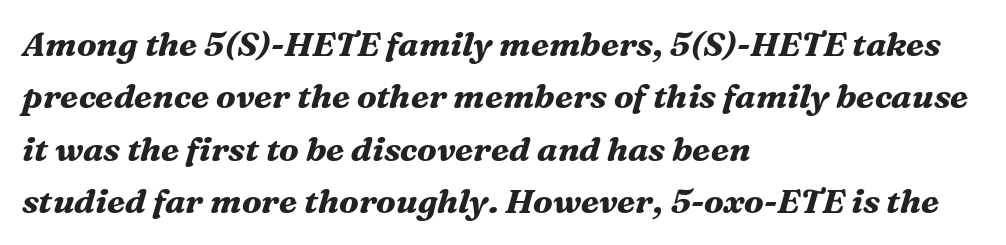
The image shows 34 px bold serif type, italic (leaning right); set left-aligned, normal line spacing (1.54x), normal letter spacing, not underlined; medium stroke contrast and a medium x-height.
